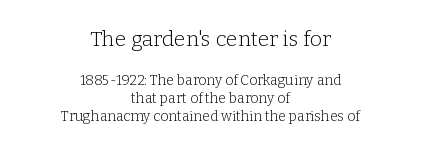
The image shows 21 px text type, upright; set centered, normal line spacing (1.32x), normal letter spacing, not underlined; the first (top) block is 1.5x larger.
